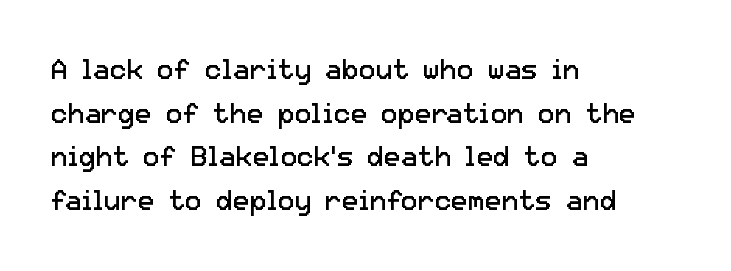
The horizontal fit of the characters is conventional and even. Is the block centered? No — it sits flush against the left margin. Do the letters lean? They stand straight. Honestly, the row spacing looks completely unremarkable. Just letters on the line, the space beneath them empty. These glyphs show unthickened strokes, regular width or finer.
